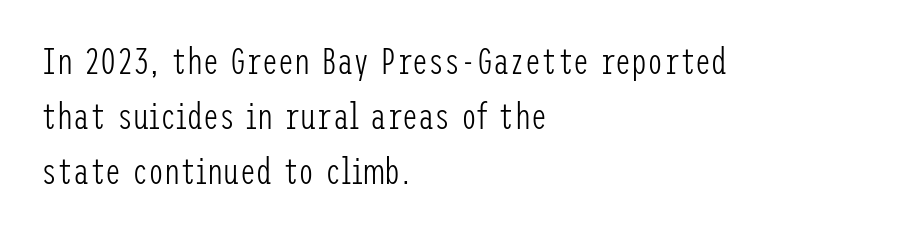
{"serif": "no", "italic": "no", "bold": "no", "weight": "light", "width": "condensed", "stroke_contrast": "low", "x_height": "medium", "underline": "no", "align": "left", "line_spacing": "normal", "line_spacing_ratio": 1.53, "letter_spacing": "normal", "letter_spacing_em": 0.0, "glyph_px": 36}
